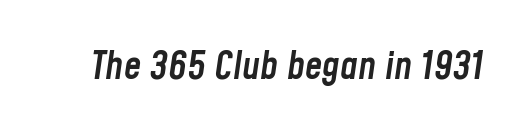
No word sits above an underline. The tracking reads as untouched default to a designer's eye. This sample has the flowing, uneven cadence of proportional lettering. Semibold letterforms, between regular and bold. The axis of the letterforms is tilted away from vertical.
